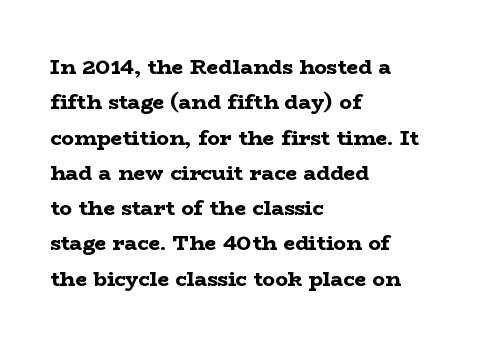
{"italic": "no", "bold": "yes", "underline": "no", "align": "left", "line_spacing": "normal", "line_spacing_ratio": 1.68, "letter_spacing": "normal", "letter_spacing_em": 0.0, "glyph_px": 21}
